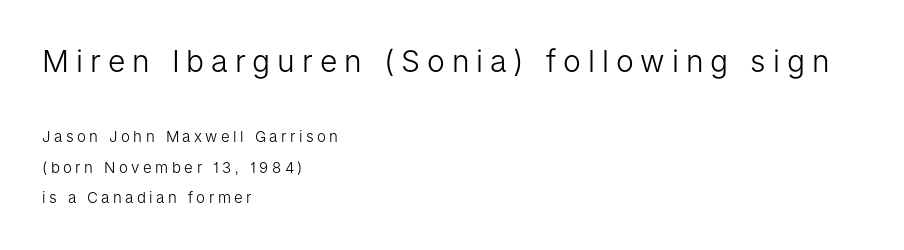
Weight class: somewhere from thin through regular. Varying glyph widths throughout — classic text-font behaviour. The words here are not underlined. Typeset ragged right — the left edge is the straight one. Between one letter and the next there's a generous, obvious gap.
